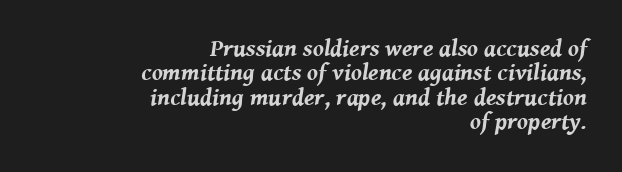
The face used here has the dense, thick strokes of a bold. Short and long lines alike share a common ending point at right. Regarding leading, the lines here are crowded together. A typesetter would call this zero additional tracking.
